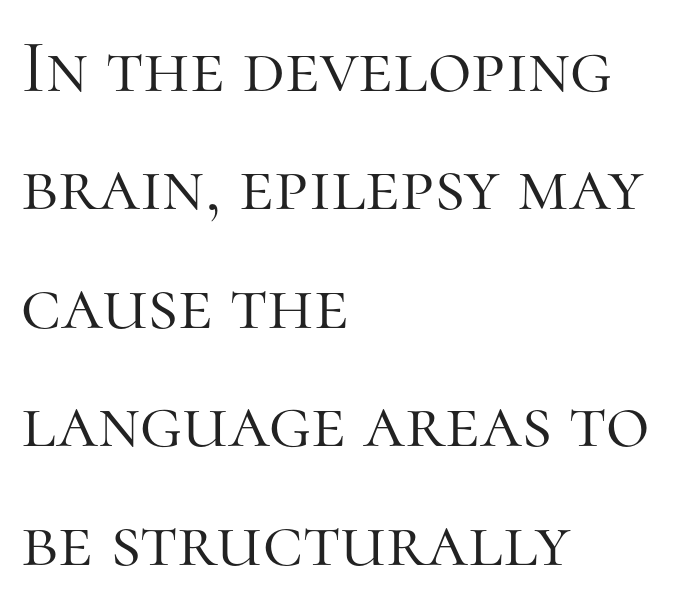
Q: Is the text bold? A: No.
Q: Is the text italic (slanted)? A: No, it is upright.
Q: Is the typeface a serif or a sans-serif typeface? A: Serif.
Q: Is the text underlined? A: No.
Q: How is the paragraph aligned? A: Left-aligned.
Q: Is the spacing between letters normal or unusually wide? A: Normal.
Q: Is the spacing between lines tight, normal or loose? A: Normal.
Q: Width (condensed, normal, or wide)? A: Normal.
Q: Stroke contrast? A: High.
Q: x-height? A: Medium.
Q: Monospaced? A: No.
